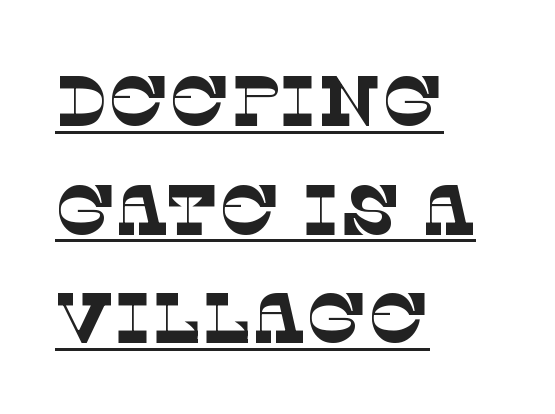
{"serif": "yes", "bold": "no", "weight": "thin", "width": "normal", "stroke_contrast": "low", "x_height": "large", "monospaced": "no", "underline": "yes", "align": "left", "line_spacing": "normal", "line_spacing_ratio": 1.53, "letter_spacing": "normal", "letter_spacing_em": 0.0, "glyph_px": 71}
